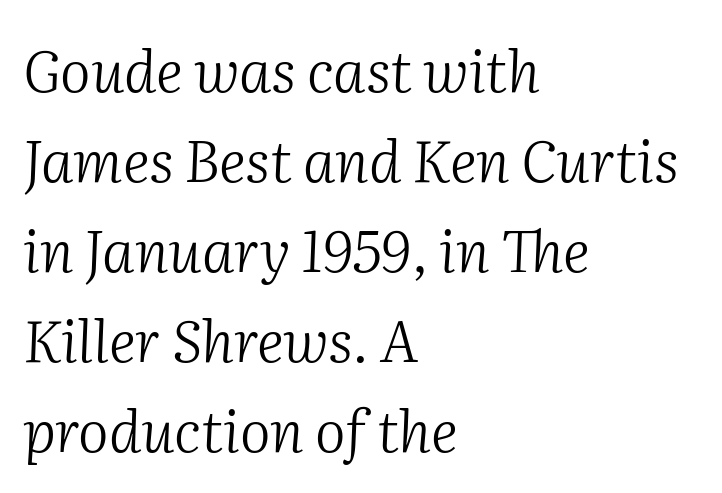
No heavy texture on the line: the type isn't bold. A classic flush-left, rag-right setting is used for this passage. Serifs: yes, visible at the terminals of the letterforms. The rendering uses a moderate line-height, typical for paragraphs. The strip under each line holds only bare page. Yep, that's italic — everything's leaning.
